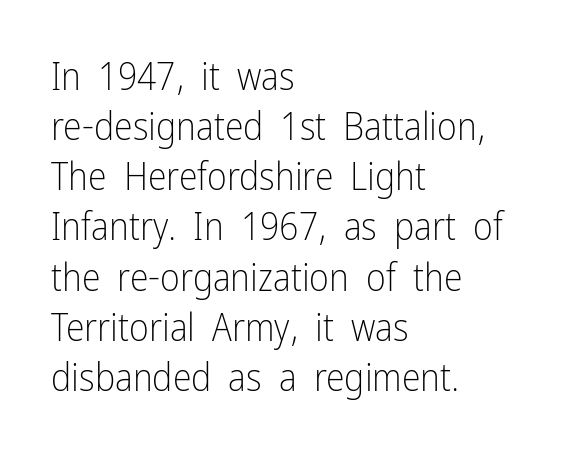
One-word summary of the alignment: left. Does the leading feel generous? No, just average. Nobody drew a line under any word here. Spacing verdict: proportional, widths tailored to each character. What kind of face is this? One without serifs — a sans.
